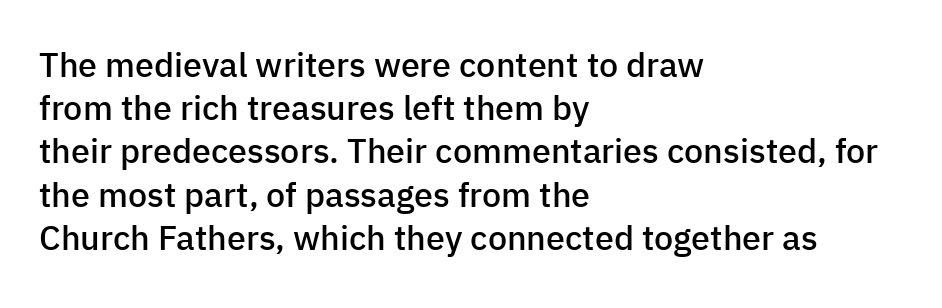
Q: Is the text bold? A: Semi-bold.
Q: Is the text italic (slanted)? A: No, it is upright.
Q: Is the typeface a serif or a sans-serif typeface? A: Sans-serif.
Q: Is the text underlined? A: No.
Q: How is the paragraph aligned? A: Left-aligned.
Q: Is the spacing between letters normal or unusually wide? A: Normal.
Q: Is the spacing between lines tight, normal or loose? A: Normal.
Q: Width (condensed, normal, or wide)? A: Normal.
Q: Stroke contrast? A: Low.
Q: x-height? A: Medium.
Q: Monospaced? A: No.
